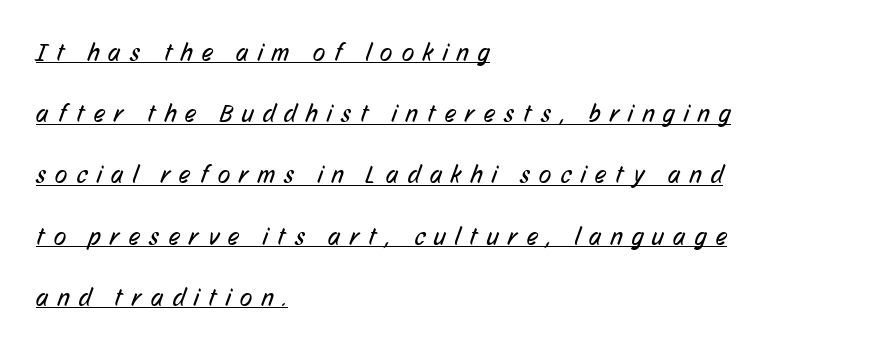
The image shows 25 px text type; set left-aligned, loose line spacing (2.45x), unusually wide letter spacing (+0.38 em), underlined.
